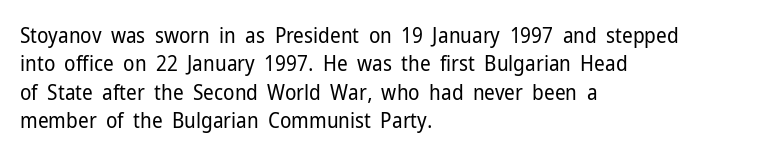
Evenly set lines give the paragraph a standard silhouette. Students, note that the glyphs here touch the page at normal intervals. In terms of posture, this sample is upright. Typeset ragged right — the left edge is the straight one.
